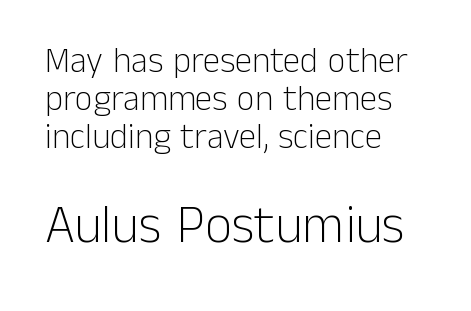
The image shows 53 px light sans-serif type, upright; set left-aligned, tight line spacing (1.09x), normal letter spacing, not underlined; the second (bottom) block is 1.51x larger; low stroke contrast and a medium x-height.
